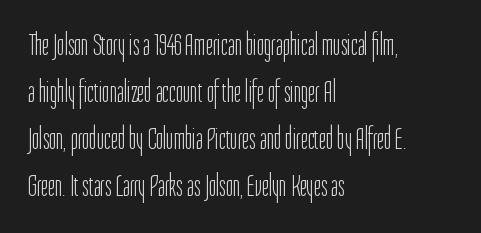
Q: Is the text bold? A: No.
Q: Is the text italic (slanted)? A: No, it is upright.
Q: Is the typeface a serif or a sans-serif typeface? A: Sans-serif.
Q: Is the text underlined? A: No.
Q: How is the paragraph aligned? A: Left-aligned.
Q: Is the spacing between letters normal or unusually wide? A: Normal.
Q: Is the spacing between lines tight, normal or loose? A: Normal.
Q: Width (condensed, normal, or wide)? A: Condensed.
Q: Stroke contrast? A: Low.
Q: x-height? A: Medium.
Q: Monospaced? A: No.
